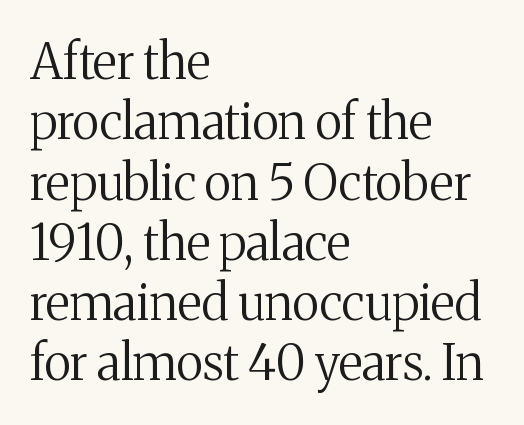
Q: Is the text bold? A: No.
Q: Is the text italic (slanted)? A: No, it is upright.
Q: Is the typeface a serif or a sans-serif typeface? A: Serif.
Q: Is the text underlined? A: No.
Q: How is the paragraph aligned? A: Left-aligned.
Q: Is the spacing between letters normal or unusually wide? A: Normal.
Q: Width (condensed, normal, or wide)? A: Normal.
Q: Stroke contrast? A: Medium.
Q: x-height? A: Medium.
Q: Monospaced? A: No.
